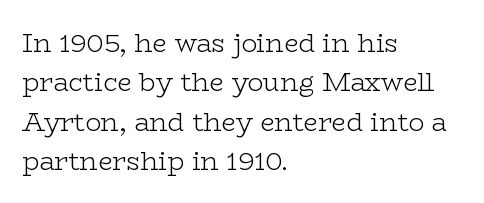
The image shows 26 px text type, upright; set left-aligned, normal line spacing (1.51x), normal letter spacing, not underlined.
